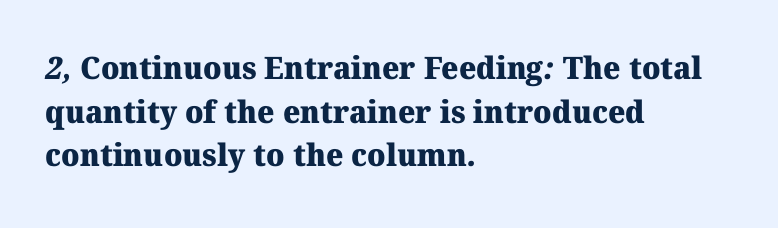
{"serif": "yes", "bold": "yes", "weight": "heavy", "width": "normal", "stroke_contrast": "medium", "x_height": "medium", "monospaced": "no", "underline": "no", "align": "left", "line_spacing": "normal", "line_spacing_ratio": 1.41, "letter_spacing": "normal", "letter_spacing_em": 0.0, "glyph_px": 31}
